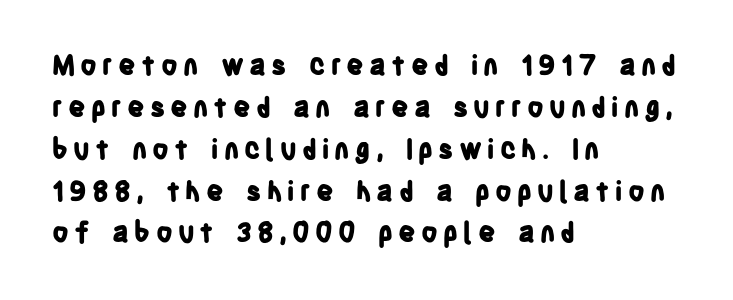
Q: Is the text bold? A: Yes.
Q: Is the text italic (slanted)? A: No, it is upright.
Q: Is the text underlined? A: No.
Q: How is the paragraph aligned? A: Left-aligned.
Q: Is the spacing between lines tight, normal or loose? A: Normal.
